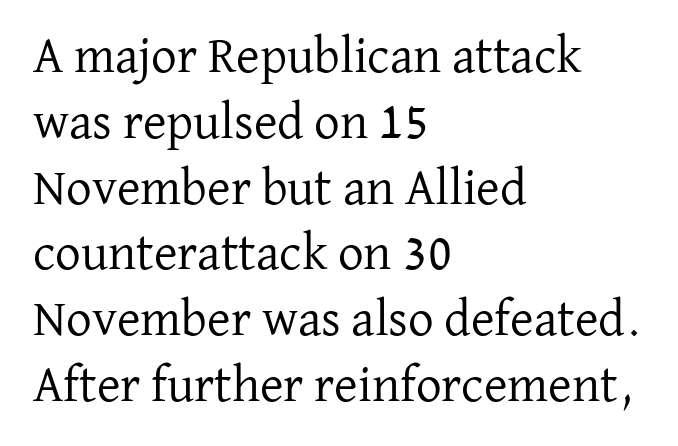
Q: Is the text bold? A: No.
Q: Is the text italic (slanted)? A: No, it is upright.
Q: Is the typeface a serif or a sans-serif typeface? A: Serif.
Q: Is the text underlined? A: No.
Q: How is the paragraph aligned? A: Left-aligned.
Q: Is the spacing between letters normal or unusually wide? A: Normal.
Q: Is the spacing between lines tight, normal or loose? A: Normal.
Q: Width (condensed, normal, or wide)? A: Normal.
Q: Stroke contrast? A: Low.
Q: x-height? A: Medium.
Q: Monospaced? A: No.
